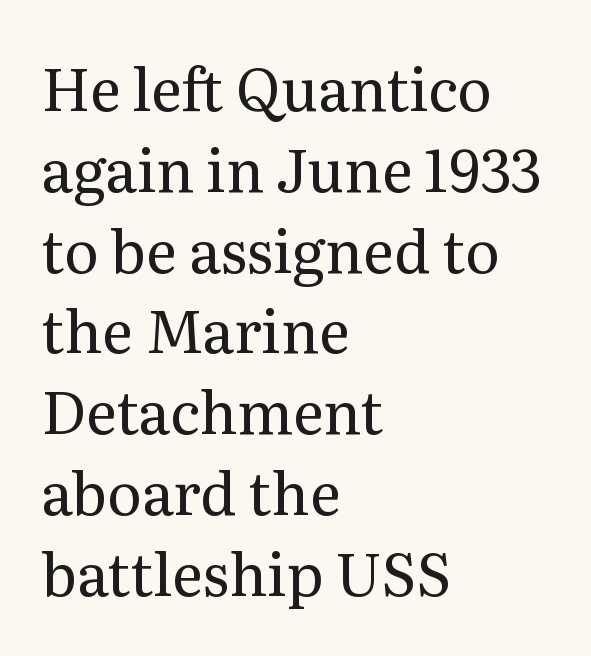
{"serif": "yes", "italic": "no", "bold": "no", "weight": "regular", "width": "normal", "stroke_contrast": "medium", "x_height": "medium", "monospaced": "no", "underline": "no", "align": "left", "line_spacing": "normal", "line_spacing_ratio": 1.37, "letter_spacing": "normal", "letter_spacing_em": 0.0, "glyph_px": 59}
